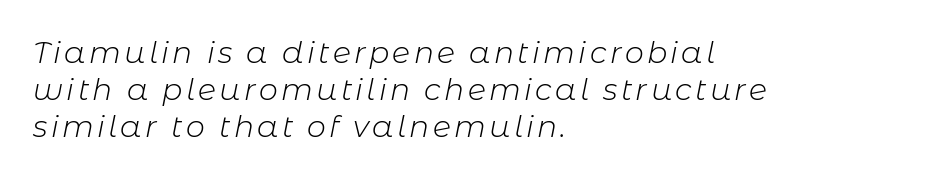
The image shows 30 px light type, italic (leaning right); set left-aligned, line spacing 1.23x, not underlined; low stroke contrast and a medium x-height.
